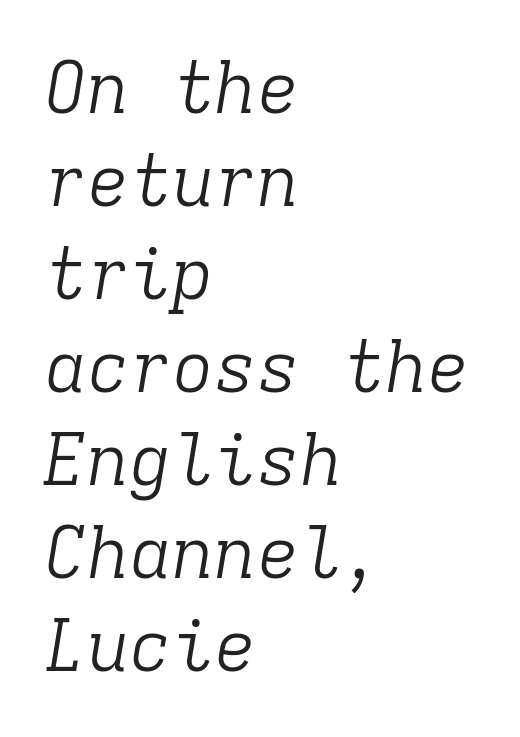
The image shows 71 px light serif type, italic (leaning right), monospaced; set left-aligned, normal line spacing (1.31x), normal letter spacing, not underlined; low stroke contrast and a medium x-height.
